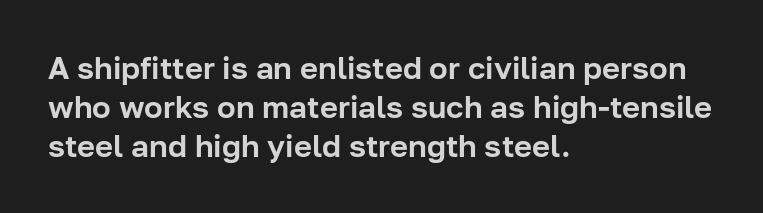
Q: Is the text italic (slanted)? A: No, it is upright.
Q: Is the typeface a serif or a sans-serif typeface? A: Sans-serif.
Q: Is the text underlined? A: No.
Q: How is the paragraph aligned? A: Left-aligned.
Q: Is the spacing between letters normal or unusually wide? A: Normal.
Q: Is the spacing between lines tight, normal or loose? A: Normal.
Q: Width (condensed, normal, or wide)? A: Normal.
Q: Stroke contrast? A: Low.
Q: x-height? A: Medium.
Q: Monospaced? A: No.
